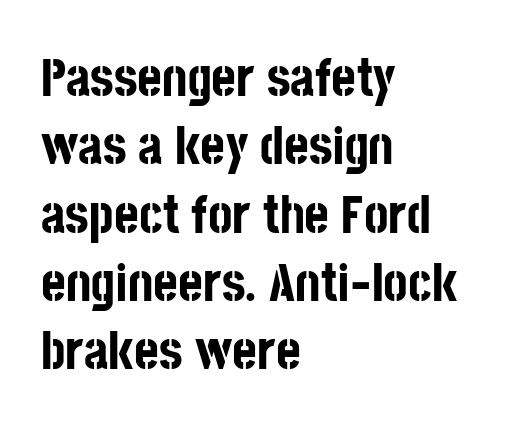
Q: Is the text bold? A: Yes.
Q: Is the text italic (slanted)? A: No, it is upright.
Q: Is the typeface a serif or a sans-serif typeface? A: Sans-serif.
Q: Is the text underlined? A: No.
Q: How is the paragraph aligned? A: Left-aligned.
Q: Is the spacing between letters normal or unusually wide? A: Normal.
Q: Is the spacing between lines tight, normal or loose? A: Normal.
Q: Width (condensed, normal, or wide)? A: Condensed.
Q: Stroke contrast? A: Low.
Q: x-height? A: Large.
Q: Monospaced? A: No.
